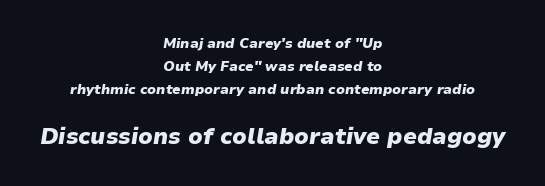
The image shows 23 px bold type, italic (leaning right); set centered, normal line spacing (1.63x), normal letter spacing, not underlined; the second (bottom) block is 1.64x larger.
